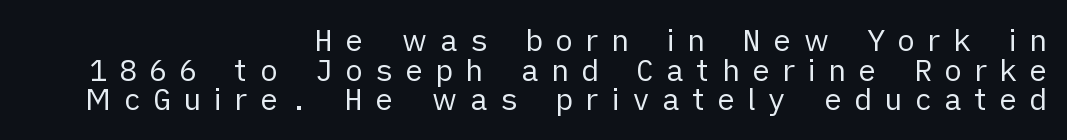
This sample uses expanded letter spacing, leaving extra air between glyphs. Unlike a traditional serif, this face leaves its strokes unadorned. Cramped leading. Ordinary non-slanted type is in use. Weight: in the light-to-regular range.
